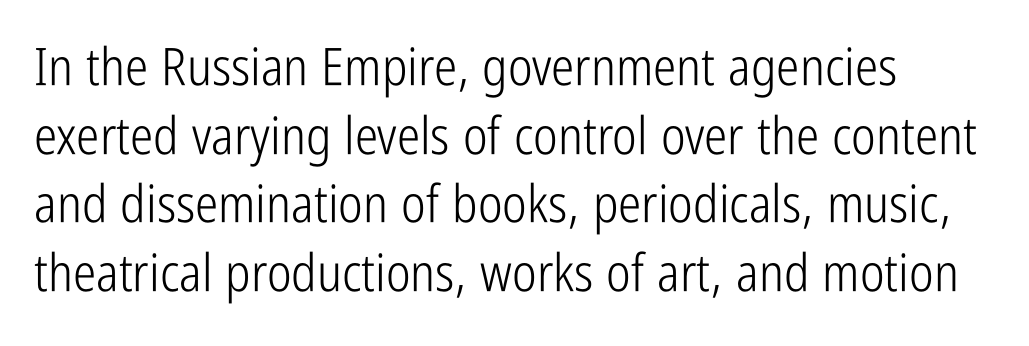
Q: Is the text bold? A: No.
Q: Is the text italic (slanted)? A: No, it is upright.
Q: Is the typeface a serif or a sans-serif typeface? A: Sans-serif.
Q: Is the text underlined? A: No.
Q: How is the paragraph aligned? A: Left-aligned.
Q: Is the spacing between letters normal or unusually wide? A: Normal.
Q: Is the spacing between lines tight, normal or loose? A: Normal.
Q: Width (condensed, normal, or wide)? A: Condensed.
Q: Stroke contrast? A: Low.
Q: x-height? A: Medium.
Q: Monospaced? A: No.
